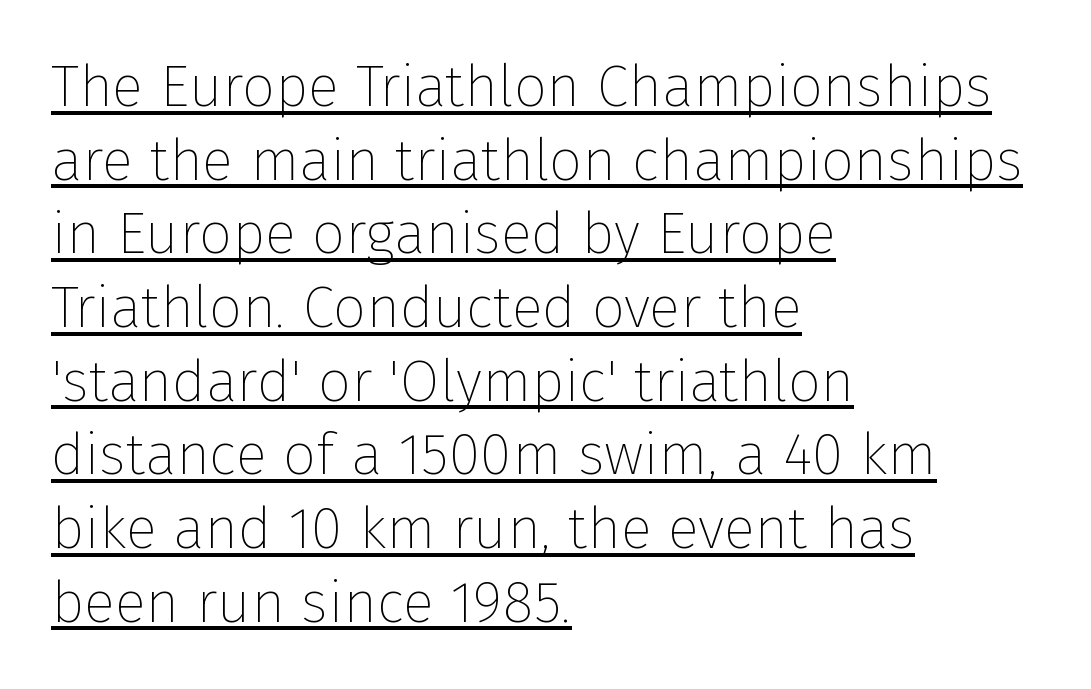
The characters display no serif detailing; their extremities are plain. The lines are quadded left. Students, observe: this is what conventionally led text looks like. Every stem runs plumb, perpendicular to the baseline.
